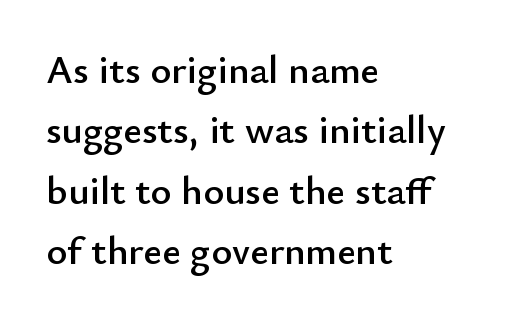
{"serif": "no", "italic": "no", "width": "normal", "stroke_contrast": "low", "x_height": "small", "monospaced": "no", "underline": "no", "align": "left", "line_spacing": "normal", "line_spacing_ratio": 1.51, "letter_spacing": "normal", "letter_spacing_em": 0.0, "glyph_px": 40}
